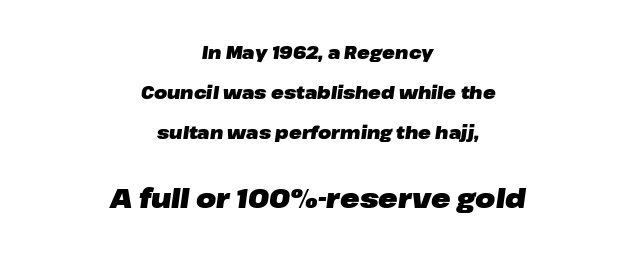
{"italic": "yes", "lean": "right", "slant_degrees": 8, "bold": "yes", "underline": "no", "align": "center", "line_spacing": "loose", "line_spacing_ratio": 2.34, "letter_spacing": "normal", "letter_spacing_em": 0.0, "larger_block": "second", "size_ratio": 1.53, "glyph_px": 26}
